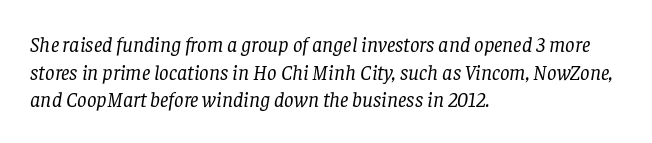
{"italic": "yes", "lean": "right", "slant_degrees": 8, "bold": "no", "underline": "no", "align": "left", "line_spacing": "normal", "line_spacing_ratio": 1.31, "letter_spacing": "normal", "letter_spacing_em": 0.0, "glyph_px": 21}
